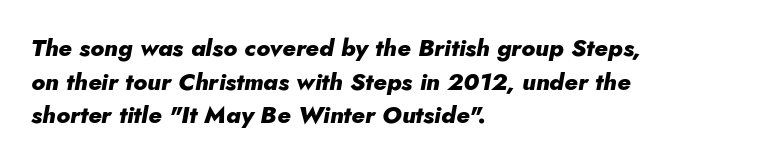
Q: Is the text bold? A: Yes.
Q: Is the text italic (slanted)? A: Yes, it leans right by about 10 degrees.
Q: Is the text underlined? A: No.
Q: How is the paragraph aligned? A: Left-aligned.
Q: Is the spacing between letters normal or unusually wide? A: Normal.
Q: Is the spacing between lines tight, normal or loose? A: Normal.
